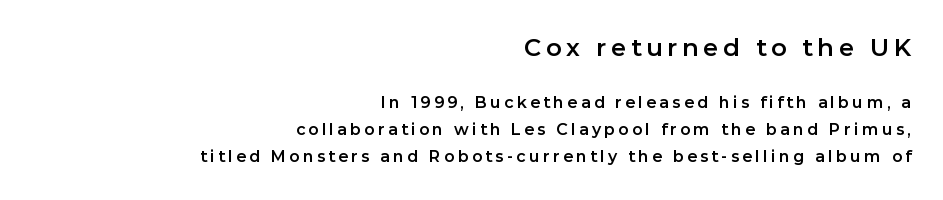
{"italic": "no", "underline": "no", "align": "right", "line_spacing": "normal", "line_spacing_ratio": 1.7, "letter_spacing": "wide", "letter_spacing_em": 0.2, "larger_block": "first", "size_ratio": 1.5, "glyph_px": 24}
